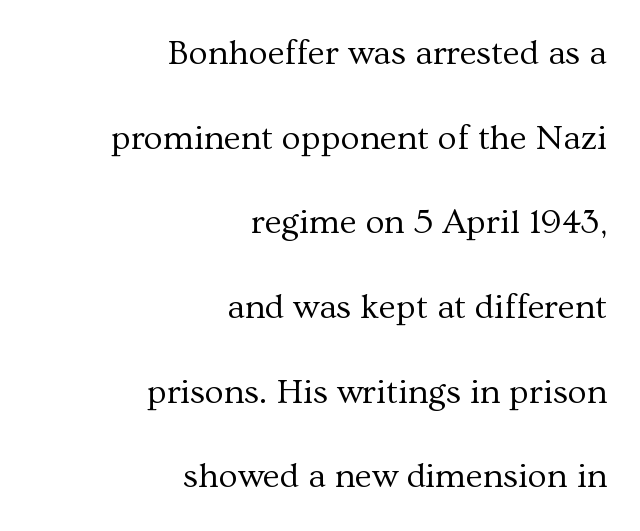
Airy leading. Descender tails drop into unmarked territory. Compared with a flush-left layout, this one pins lines to the opposite, right side. These lines keep a tight, regular rhythm from letter to letter.
